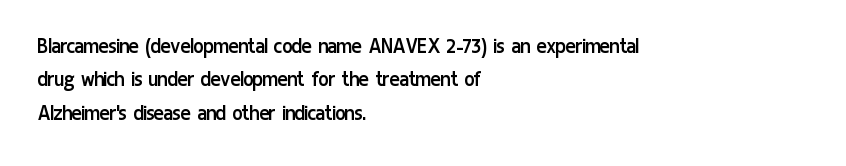
{"italic": "no", "bold": "no", "underline": "no", "align": "left", "line_spacing": "normal", "line_spacing_ratio": 1.39, "letter_spacing": "normal", "letter_spacing_em": 0.0, "glyph_px": 24}
